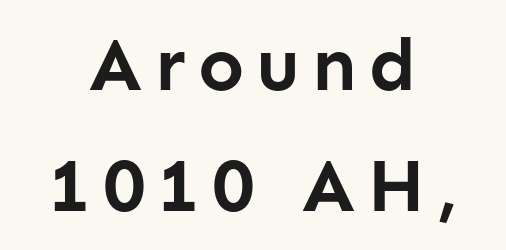
{"serif": "no", "italic": "no", "bold": "yes", "weight": "semibold", "width": "normal", "stroke_contrast": "low", "x_height": "medium", "monospaced": "no", "underline": "no", "align": "center", "line_spacing": "normal", "line_spacing_ratio": 1.59, "glyph_px": 76}
